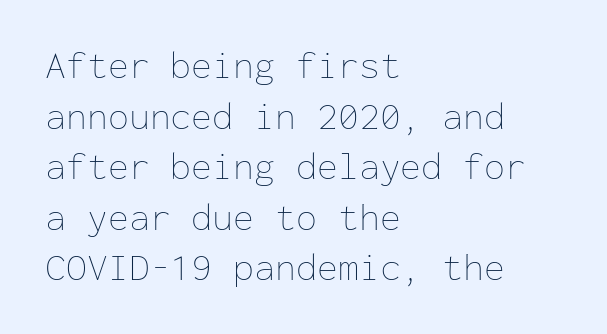
The typography opts for an upright posture over an oblique one. Observe the ordinary spacing: letters are neighbours, not strangers. Baseline-to-baseline distance is the conventional proportion of letter height. Monospaced: the letters line up in strict vertical columns. Caption: multi-line text, flush left, ragged right. Underlining? Definitely not there.
